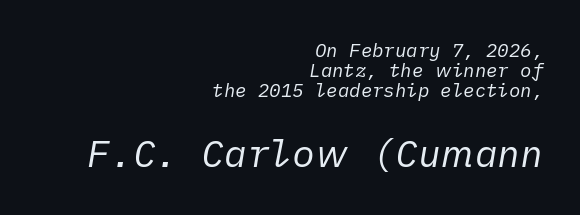
The image shows 38 px regular-weight type, italic (leaning right); set right-aligned, tight line spacing (1.06x), normal letter spacing, not underlined; the second (bottom) block is 2.0x larger; low stroke contrast and a medium x-height.
